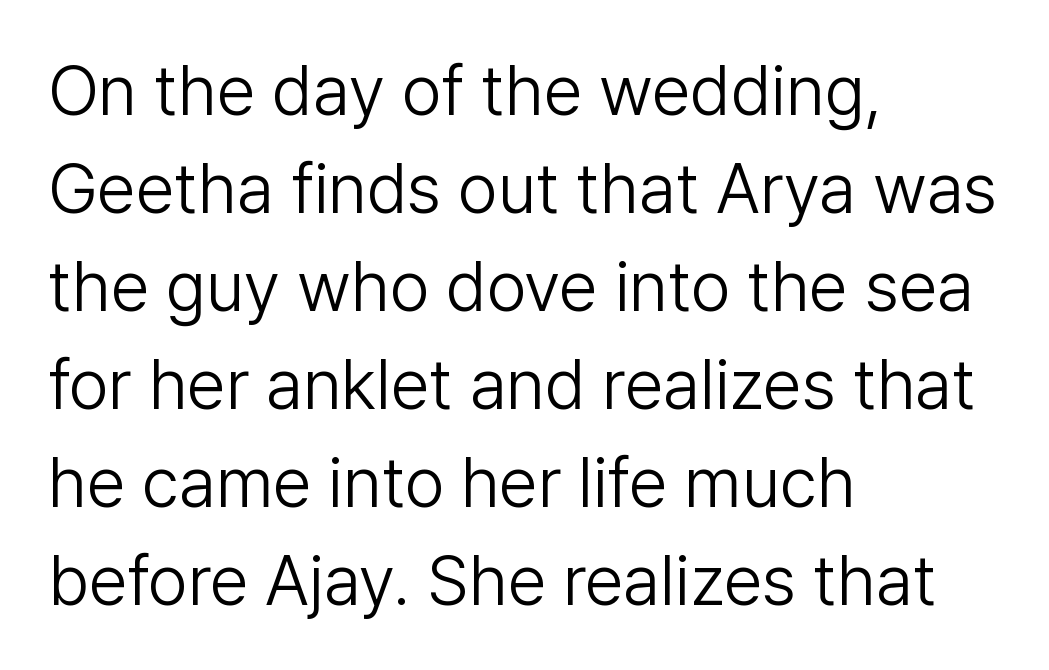
{"serif": "no", "italic": "no", "bold": "no", "weight": "light", "width": "normal", "stroke_contrast": "low", "x_height": "medium", "monospaced": "no", "underline": "no", "align": "left", "line_spacing": "normal", "line_spacing_ratio": 1.4, "letter_spacing": "normal", "letter_spacing_em": 0.0, "glyph_px": 70}
